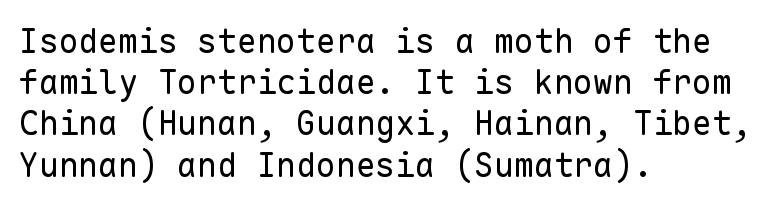
Quick note: interline space is typical. Each word holds together tightly as a unit, with standard inter-letter gaps. The text block is weighted toward the left margin, trailing off unevenly rightward. Font category for this specimen: sans-serif. Check under the words: just untouched page. Stems here are at most as thick as an everyday book face.
